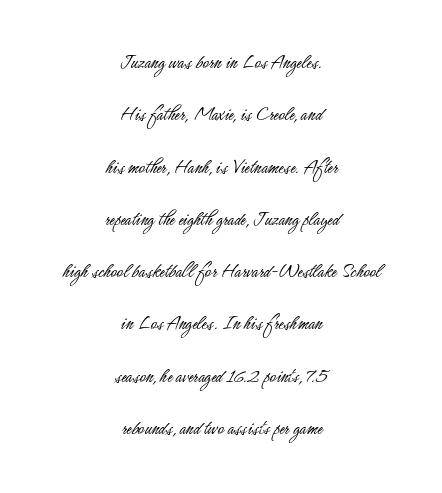
{"bold": "no", "underline": "no", "align": "center", "line_spacing": "loose", "line_spacing_ratio": 2.49, "letter_spacing": "normal", "letter_spacing_em": 0.0, "glyph_px": 21}
